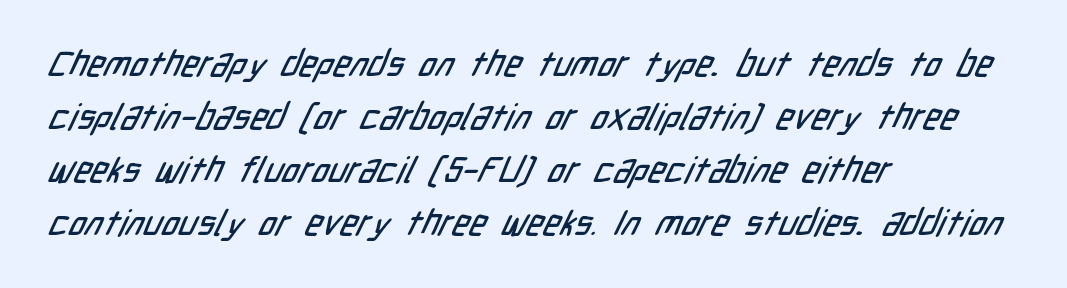
Q: Is the typeface a serif or a sans-serif typeface? A: Sans-serif.
Q: Is the text underlined? A: No.
Q: How is the paragraph aligned? A: Left-aligned.
Q: Is the spacing between letters normal or unusually wide? A: Normal.
Q: Is the spacing between lines tight, normal or loose? A: Normal.
Q: Width (condensed, normal, or wide)? A: Condensed.
Q: Stroke contrast? A: Low.
Q: x-height? A: Medium.
Q: Monospaced? A: No.
